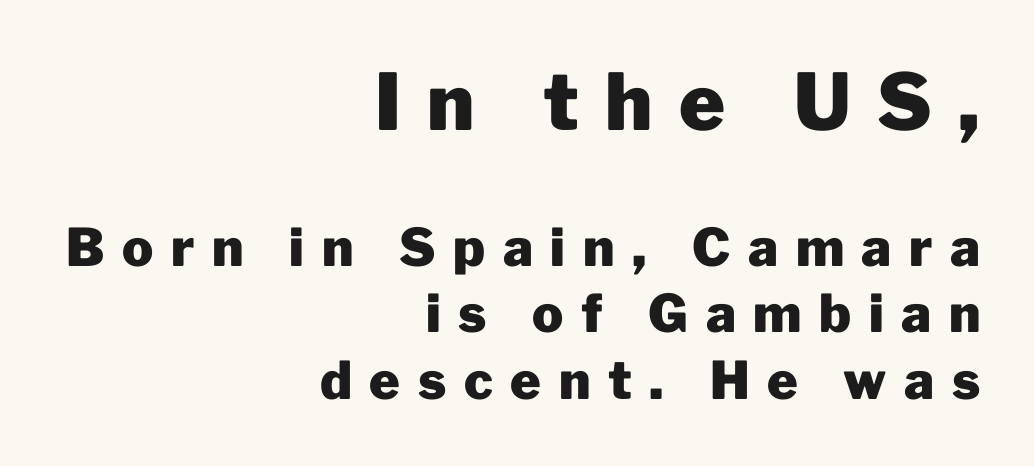
Heavy, bold letterforms. Each word looks stretched out because of the extra space between its letters. Is this a sans? Yes — the strokes have no serifs. Line endings align vertically; line beginnings do not.
